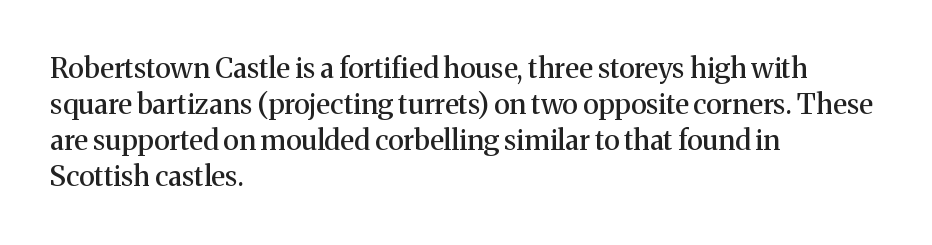
Whoever set this chose a conventional vertical rhythm. Does the type have serifs? Yes, each stem ends in a small foot. Layout note: lines flush left. Rule under the text: the space is simply empty. It's the straight-up-and-down kind of type.
